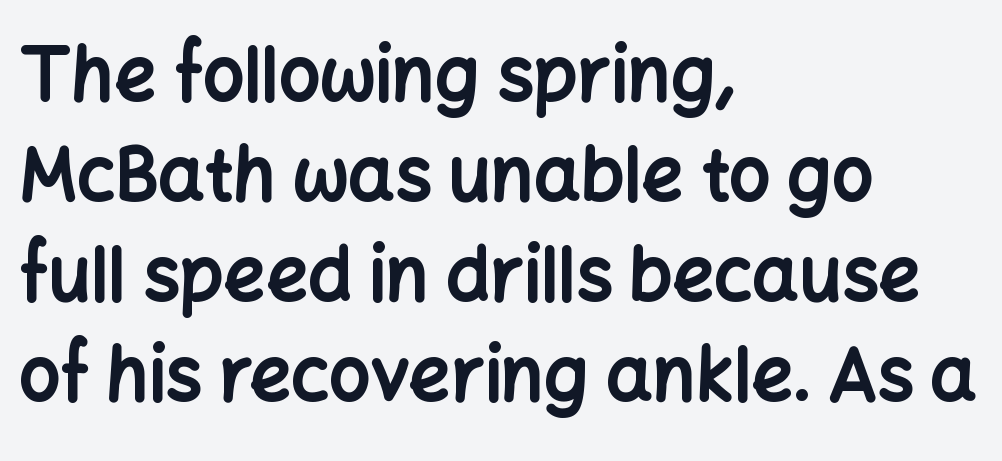
{"serif": "no", "italic": "no", "bold": "yes", "weight": "bold", "width": "normal", "stroke_contrast": "low", "x_height": "medium", "monospaced": "no", "underline": "no", "align": "left", "line_spacing": "normal", "line_spacing_ratio": 1.37, "letter_spacing": "normal", "letter_spacing_em": 0.0, "glyph_px": 73}
